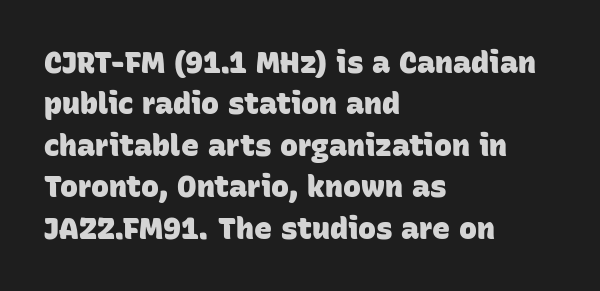
The image shows 30 px heavy sans-serif type; set left-aligned, normal line spacing (1.38x), normal letter spacing, not underlined; low stroke contrast and a large x-height.
